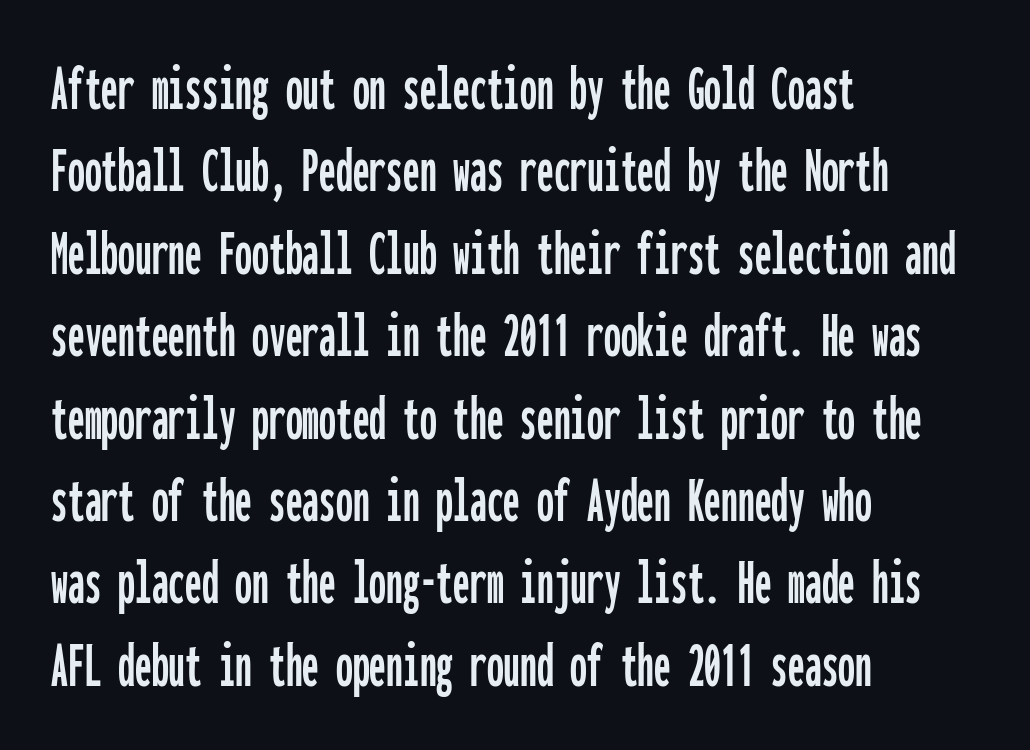
{"serif": "no", "italic": "no", "width": "condensed", "stroke_contrast": "low", "x_height": "medium", "monospaced": "yes", "underline": "no", "align": "left", "line_spacing_ratio": 1.23, "letter_spacing": "normal", "letter_spacing_em": 0.0, "glyph_px": 67}
